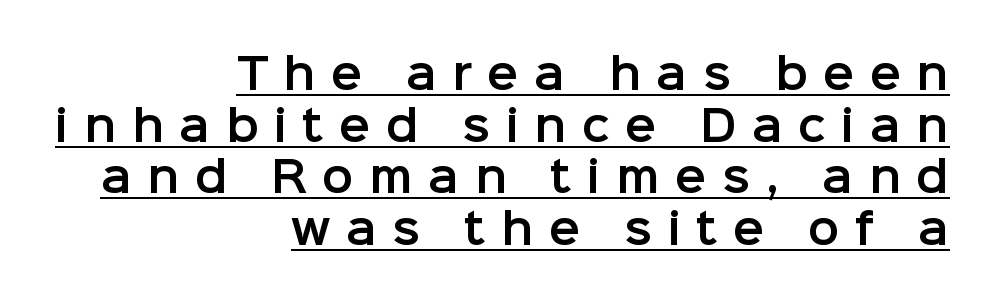
Q: Is the text italic (slanted)? A: No, it is upright.
Q: Is the typeface a serif or a sans-serif typeface? A: Sans-serif.
Q: Is the text underlined? A: Yes.
Q: How is the paragraph aligned? A: Right-aligned.
Q: Is the spacing between letters normal or unusually wide? A: Unusually wide.
Q: Width (condensed, normal, or wide)? A: Normal.
Q: Stroke contrast? A: Low.
Q: x-height? A: Medium.
Q: Monospaced? A: No.
